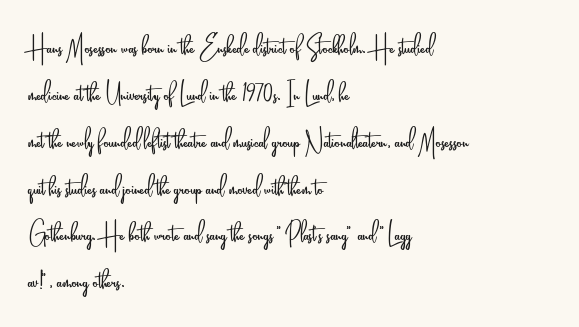
The image shows 33 px light, condensed sans-serif type; set left-aligned, normal line spacing (1.42x), normal letter spacing, not underlined; low stroke contrast and a small x-height.
